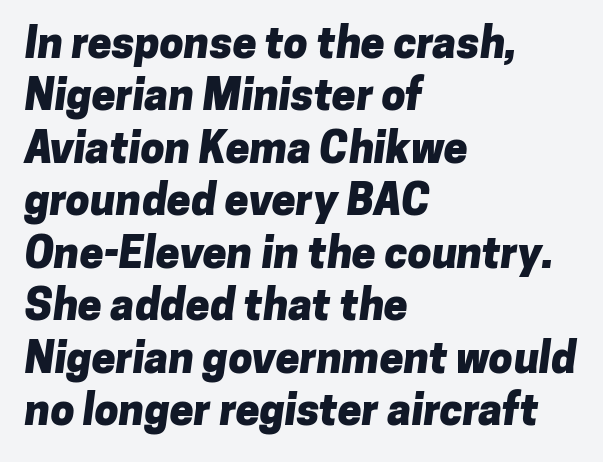
The image shows 43 px heavy sans-serif type; set left-aligned, line spacing 1.22x, normal letter spacing, not underlined; low stroke contrast and a medium x-height.
